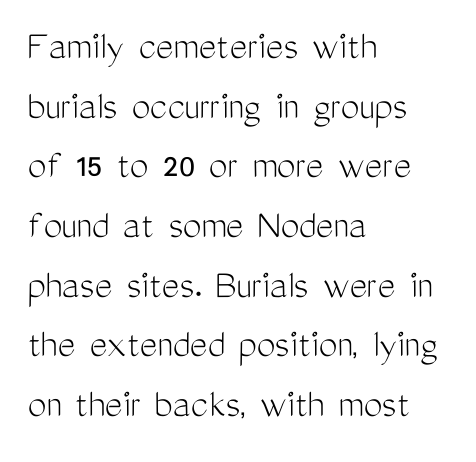
Only glyphs here, with clear space below each row. Posture: upright roman. These lines are rendered in a variable-pitch font. Nothing unusual about the tracking: characters are spaced as the font intends.
